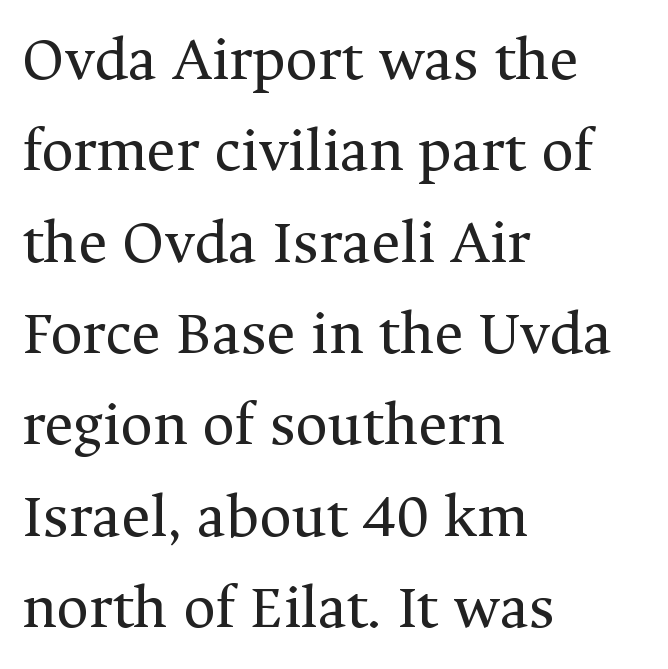
Does the copy run flush right? No — it runs flush left. The passage shown stacks its lines at a standard gap. Here the designer chose a conventional face with non-uniform glyph widths. The letters stand upright; this is a roman face. Does the type have serifs? Yes, each stem ends in a small foot.
